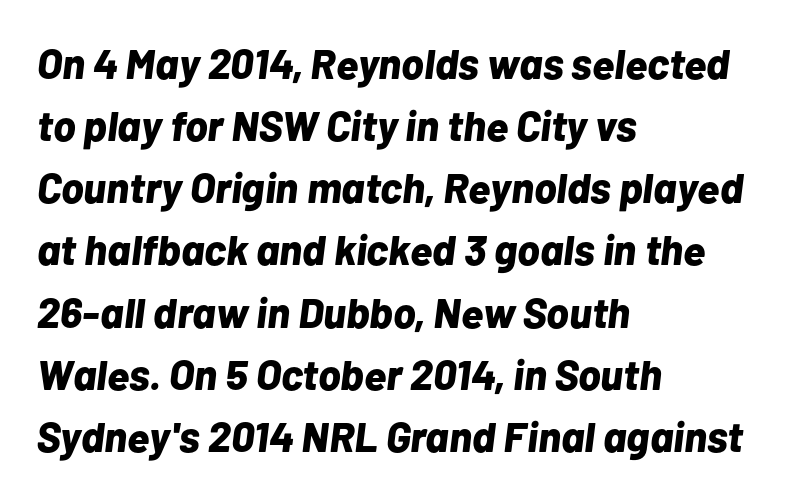
The image shows 42 px bold type, italic (leaning right); set left-aligned, normal line spacing (1.48x), normal letter spacing, not underlined; low stroke contrast and a medium x-height.
